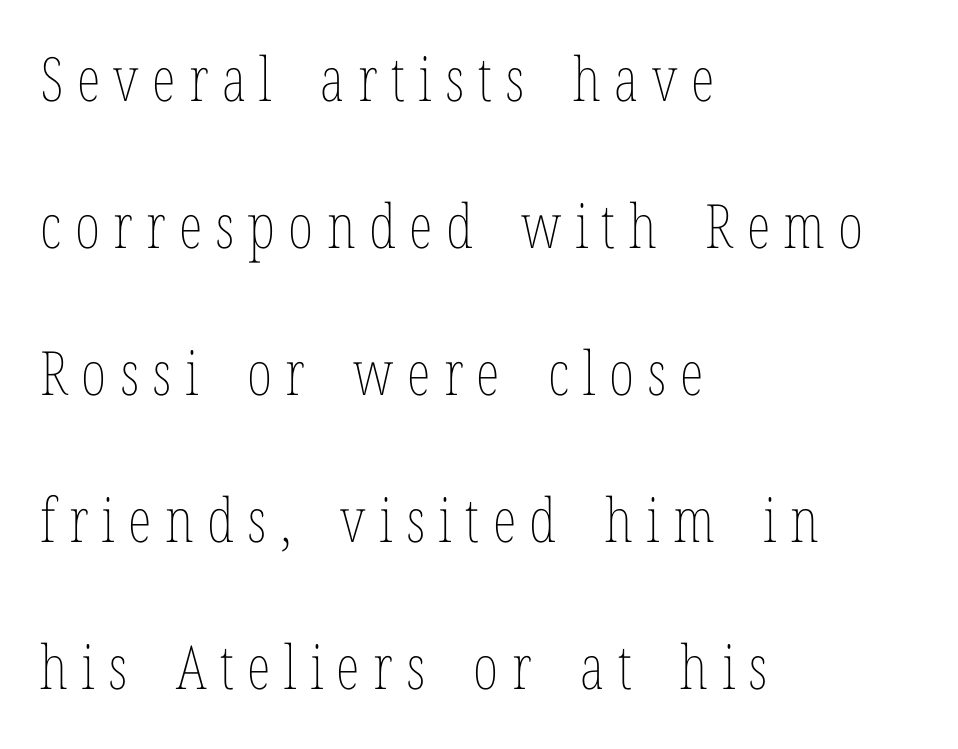
The axis of the letterforms is exactly vertical. Each new line begins a long way beneath the previous one. Weight: not bold — regular or lighter. The tracking reads as deliberately expanded to a designer's eye. The passage shown is not underscored anywhere.
